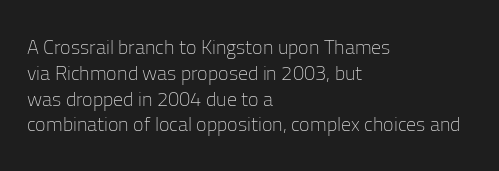
Interline gaps are of average width in this sample. Style check: upright. Tracking here is standard; glyphs follow each other at the usual distance. Stroke mass is kept to a normal reading level or below. Beneath every word, the page is bare. Leftover space on each line is placed entirely after the last word.
